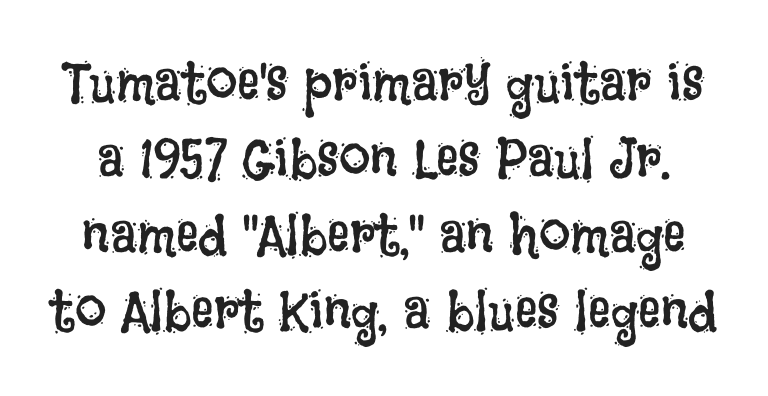
Q: Is the text bold? A: No.
Q: Is the text italic (slanted)? A: No, it is upright.
Q: Is the text underlined? A: No.
Q: Is the spacing between letters normal or unusually wide? A: Normal.
Q: Is the spacing between lines tight, normal or loose? A: Normal.
Q: Width (condensed, normal, or wide)? A: Condensed.
Q: Stroke contrast? A: Low.
Q: x-height? A: Large.
Q: Monospaced? A: No.
